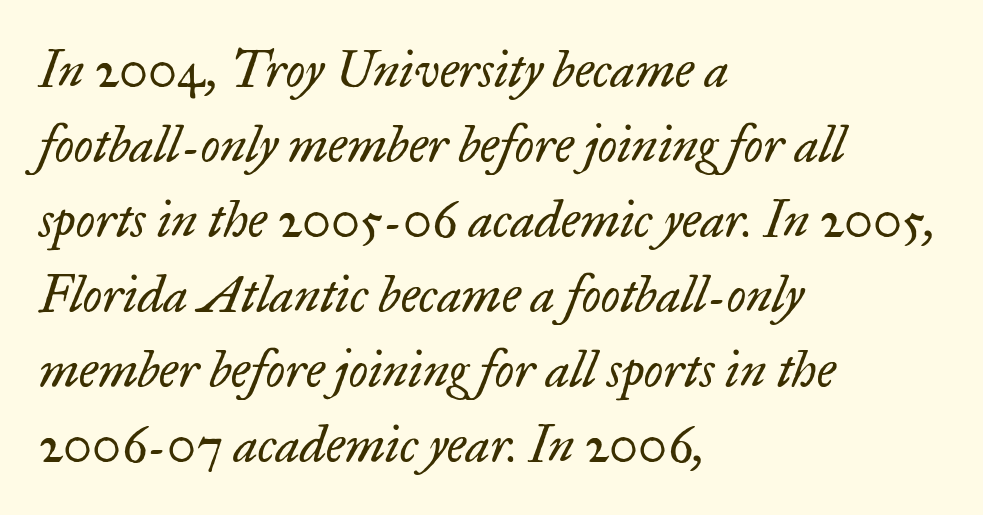
{"serif": "yes", "italic": "yes", "lean": "right", "slant_degrees": 17, "bold": "no", "weight": "regular", "width": "normal", "stroke_contrast": "low", "x_height": "small", "monospaced": "no", "underline": "no", "align": "left", "line_spacing": "normal", "line_spacing_ratio": 1.5, "letter_spacing": "normal", "letter_spacing_em": 0.0, "glyph_px": 50}
